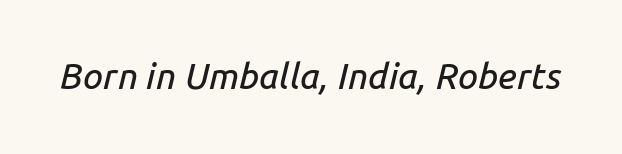
{"italic": "yes", "lean": "right", "slant_degrees": 14, "width": "normal", "stroke_contrast": "low", "x_height": "medium", "monospaced": "no", "underline": "no", "letter_spacing": "normal", "letter_spacing_em": 0.0, "glyph_px": 36}
